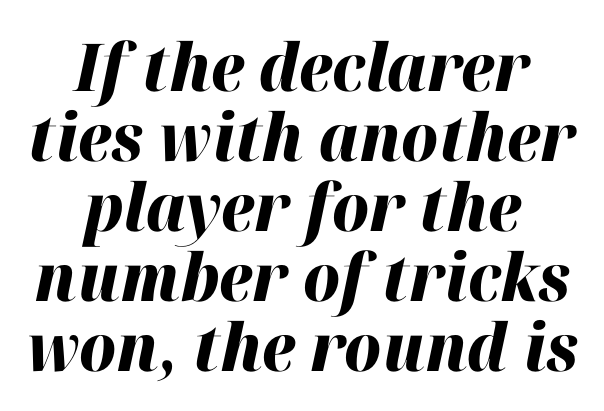
Q: Is the text bold? A: Yes.
Q: Is the text italic (slanted)? A: Yes, it leans right by about 12 degrees.
Q: Is the text underlined? A: No.
Q: How is the paragraph aligned? A: Centered.
Q: Is the spacing between letters normal or unusually wide? A: Normal.
Q: Is the spacing between lines tight, normal or loose? A: Tight.
Q: Width (condensed, normal, or wide)? A: Normal.
Q: Stroke contrast? A: High.
Q: x-height? A: Medium.
Q: Monospaced? A: No.
